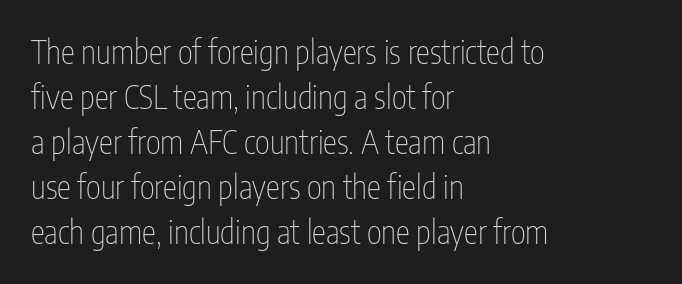
The image shows 32 px thin, condensed sans-serif type, upright; set left-aligned, normal line spacing (1.41x), normal letter spacing, not underlined; low stroke contrast and a medium x-height.
